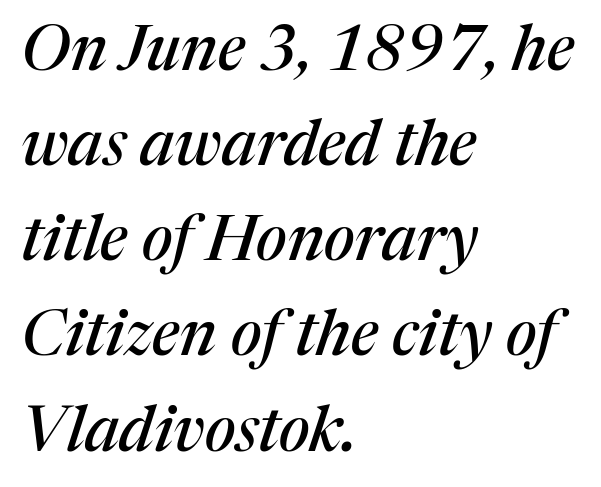
{"serif": "yes", "italic": "yes", "lean": "right", "slant_degrees": 17, "width": "normal", "stroke_contrast": "medium", "x_height": "medium", "monospaced": "no", "underline": "no", "align": "left", "line_spacing": "normal", "line_spacing_ratio": 1.51, "letter_spacing": "normal", "letter_spacing_em": 0.0, "glyph_px": 63}
